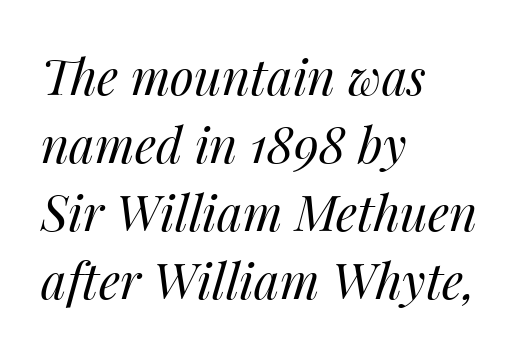
The image shows 49 px regular-weight type, italic (leaning right); set left-aligned, normal line spacing (1.39x), normal letter spacing, not underlined; medium stroke contrast and a medium x-height.
